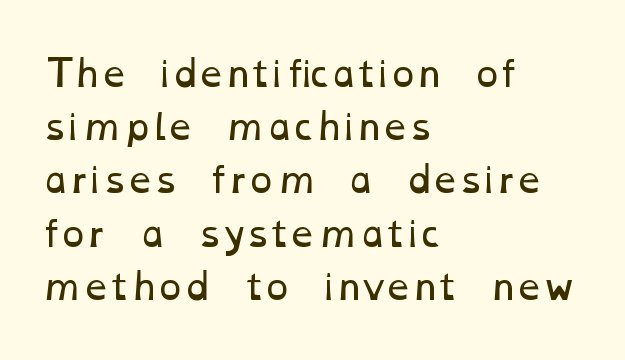
{"bold": "no", "weight": "regular", "width": "wide", "stroke_contrast": "low", "x_height": "medium", "monospaced": "no", "underline": "no", "align": "left", "line_spacing": "normal", "line_spacing_ratio": 1.52, "letter_spacing": "normal", "letter_spacing_em": 0.0, "glyph_px": 35}
